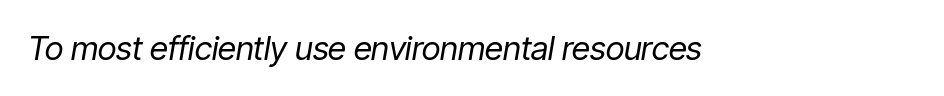
Q: Is the text bold? A: No.
Q: Is the text italic (slanted)? A: Yes, it leans right by about 9 degrees.
Q: Is the text underlined? A: No.
Q: Is the spacing between letters normal or unusually wide? A: Normal.
Q: Width (condensed, normal, or wide)? A: Condensed.
Q: Stroke contrast? A: Low.
Q: x-height? A: Medium.
Q: Monospaced? A: No.
